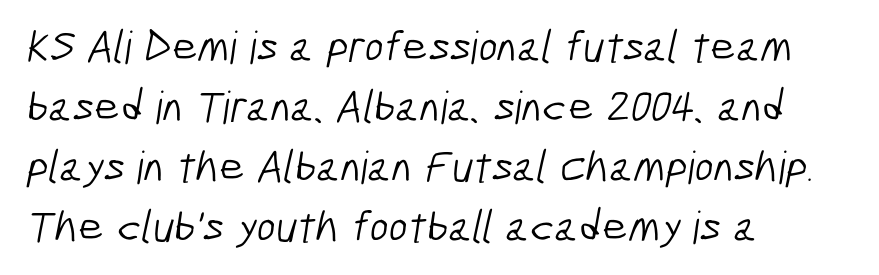
Q: Is the text bold? A: No.
Q: Is the typeface a serif or a sans-serif typeface? A: Sans-serif.
Q: Is the text underlined? A: No.
Q: How is the paragraph aligned? A: Left-aligned.
Q: Is the spacing between letters normal or unusually wide? A: Normal.
Q: Is the spacing between lines tight, normal or loose? A: Normal.
Q: Width (condensed, normal, or wide)? A: Condensed.
Q: Stroke contrast? A: Low.
Q: x-height? A: Medium.
Q: Monospaced? A: No.
